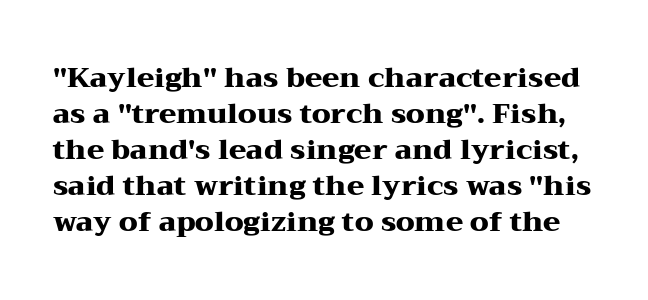
The image shows 28 px heavy, wide serif type, upright; set normal line spacing (1.29x), normal letter spacing, not underlined; medium stroke contrast and a medium x-height.
